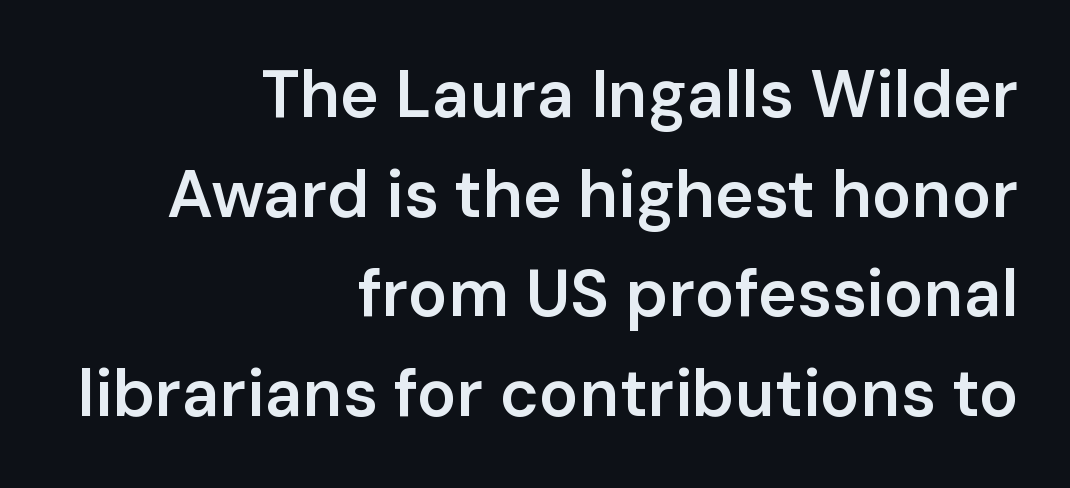
Q: Is the text bold? A: Semi-bold.
Q: Is the text italic (slanted)? A: No, it is upright.
Q: Is the typeface a serif or a sans-serif typeface? A: Sans-serif.
Q: Is the text underlined? A: No.
Q: How is the paragraph aligned? A: Right-aligned.
Q: Is the spacing between letters normal or unusually wide? A: Normal.
Q: Is the spacing between lines tight, normal or loose? A: Normal.
Q: Width (condensed, normal, or wide)? A: Normal.
Q: Stroke contrast? A: Low.
Q: x-height? A: Medium.
Q: Monospaced? A: No.
